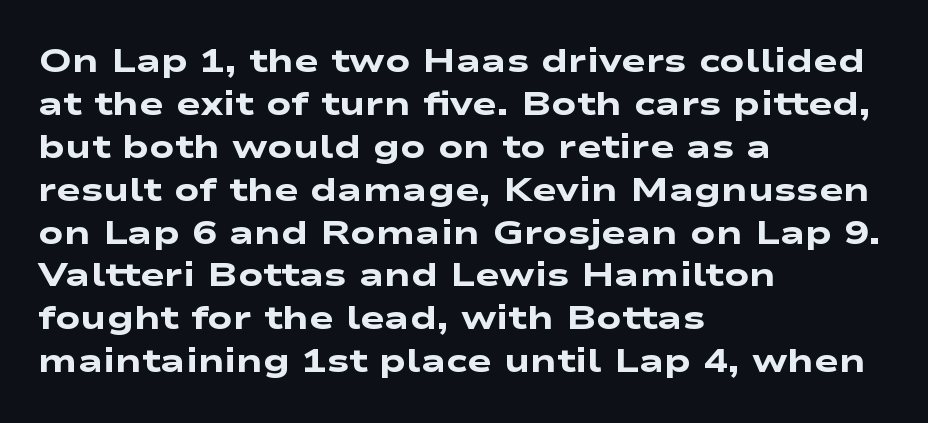
Q: Is the text bold? A: Yes.
Q: Is the typeface a serif or a sans-serif typeface? A: Sans-serif.
Q: Is the text underlined? A: No.
Q: How is the paragraph aligned? A: Left-aligned.
Q: Is the spacing between letters normal or unusually wide? A: Normal.
Q: Is the spacing between lines tight, normal or loose? A: Normal.
Q: Width (condensed, normal, or wide)? A: Wide.
Q: Stroke contrast? A: Low.
Q: x-height? A: Medium.
Q: Monospaced? A: No.
